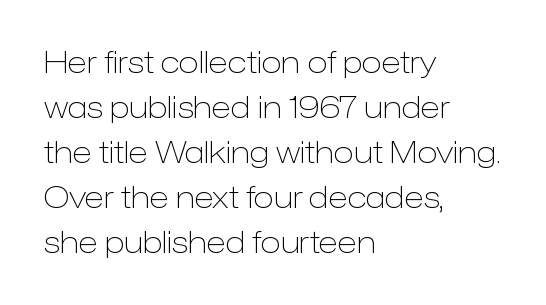
Q: Is the text bold? A: No.
Q: Is the text italic (slanted)? A: No, it is upright.
Q: Is the typeface a serif or a sans-serif typeface? A: Sans-serif.
Q: Is the text underlined? A: No.
Q: How is the paragraph aligned? A: Left-aligned.
Q: Is the spacing between letters normal or unusually wide? A: Normal.
Q: Is the spacing between lines tight, normal or loose? A: Normal.
Q: Width (condensed, normal, or wide)? A: Normal.
Q: Stroke contrast? A: Low.
Q: x-height? A: Medium.
Q: Monospaced? A: No.
